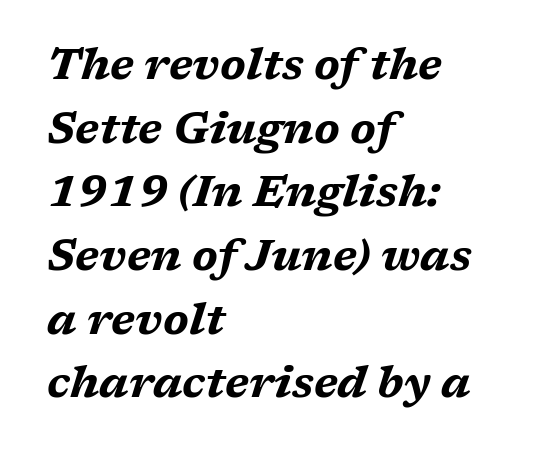
Tall strokes in this sample are angled rather than plumb. The typesetting leans heavy: a genuine bold. Spacing between characters is what you'd get straight out of the box. Proportional: the letters do not fall into vertical columns.
